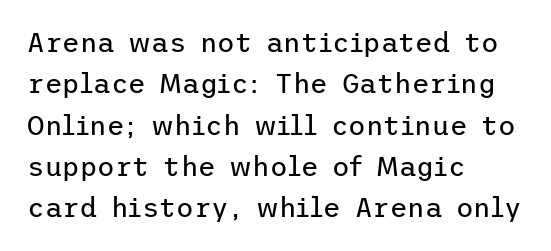
Q: Is the text bold? A: No.
Q: Is the text italic (slanted)? A: No, it is upright.
Q: Is the text underlined? A: No.
Q: How is the paragraph aligned? A: Left-aligned.
Q: Is the spacing between letters normal or unusually wide? A: Normal.
Q: Is the spacing between lines tight, normal or loose? A: Normal.
